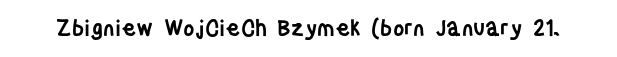
There is no visible air inserted between adjacent glyphs. The characters look somewhat weighty, a semibold short of true bold. Check the space under the baseline: it is left empty. Ascenders rise straight up at ninety degrees.
